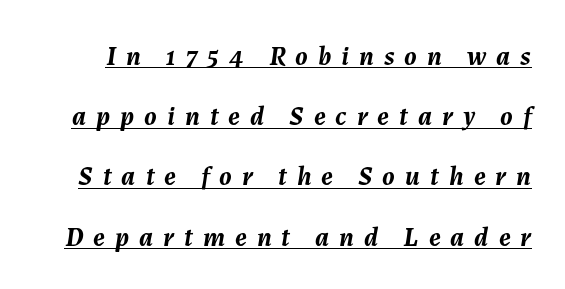
Q: Is the text bold? A: Yes.
Q: Is the text italic (slanted)? A: Yes, it leans right by about 7 degrees.
Q: Is the text underlined? A: Yes.
Q: Is the spacing between letters normal or unusually wide? A: Unusually wide.
Q: Is the spacing between lines tight, normal or loose? A: Loose.
